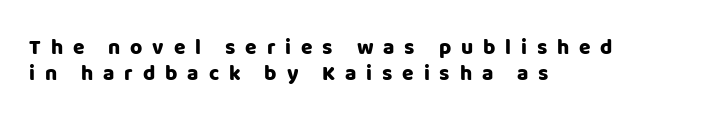
{"italic": "no", "underline": "no", "align": "left", "line_spacing_ratio": 1.22, "letter_spacing": "wide", "letter_spacing_em": 0.47, "glyph_px": 21}
